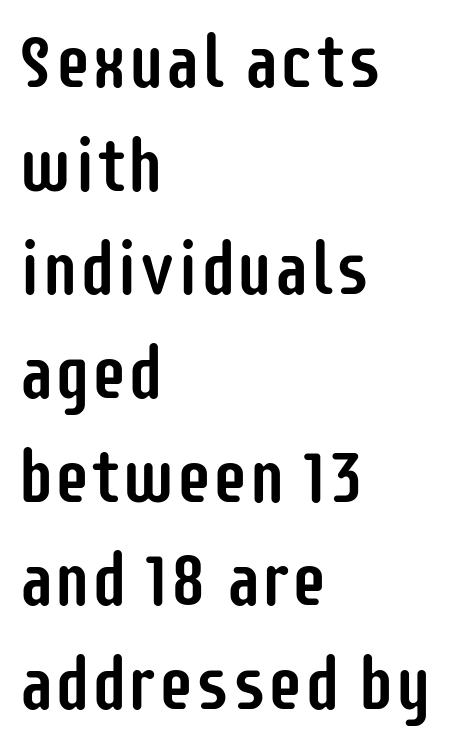
{"serif": "no", "italic": "no", "width": "condensed", "stroke_contrast": "low", "x_height": "large", "monospaced": "no", "underline": "no", "align": "left", "line_spacing": "normal", "line_spacing_ratio": 1.42, "letter_spacing": "normal", "letter_spacing_em": 0.0, "glyph_px": 73}
